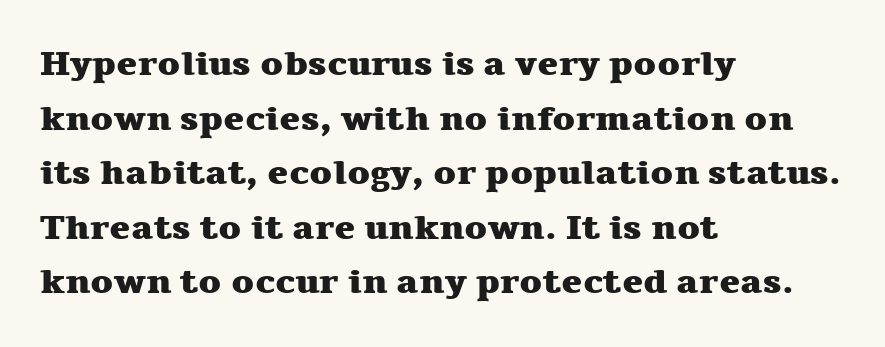
The image shows 35 px heavy, wide serif type, upright; set left-aligned, normal line spacing (1.56x), normal letter spacing, not underlined; medium stroke contrast and a medium x-height.
